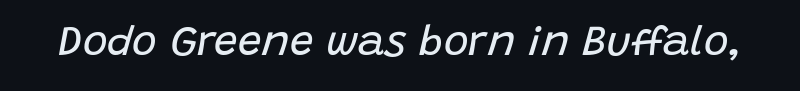
{"italic": "yes", "lean": "right", "slant_degrees": 15, "bold": "no", "weight": "regular", "width": "normal", "stroke_contrast": "low", "x_height": "large", "monospaced": "no", "underline": "no", "letter_spacing": "normal", "letter_spacing_em": 0.0, "glyph_px": 42}
